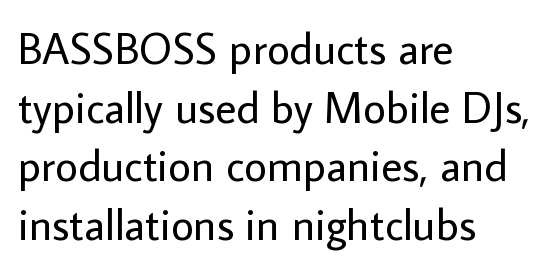
The image shows 44 px regular-weight sans-serif type, upright; set left-aligned, normal line spacing (1.33x), normal letter spacing, not underlined; low stroke contrast and a medium x-height.
